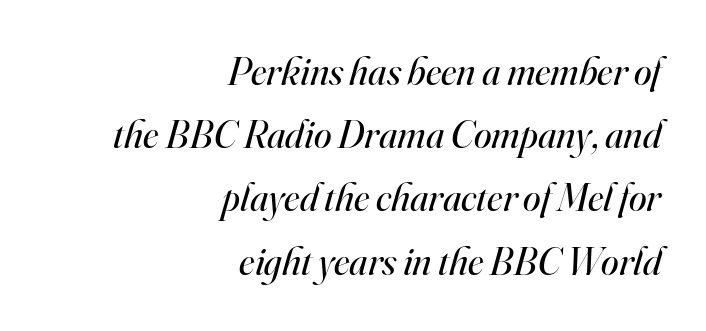
{"serif": "yes", "italic": "yes", "lean": "right", "slant_degrees": 16, "bold": "no", "weight": "regular", "width": "normal", "stroke_contrast": "high", "x_height": "small", "monospaced": "no", "underline": "no", "align": "right", "line_spacing": "normal", "line_spacing_ratio": 1.58, "letter_spacing": "normal", "letter_spacing_em": 0.0, "glyph_px": 40}
